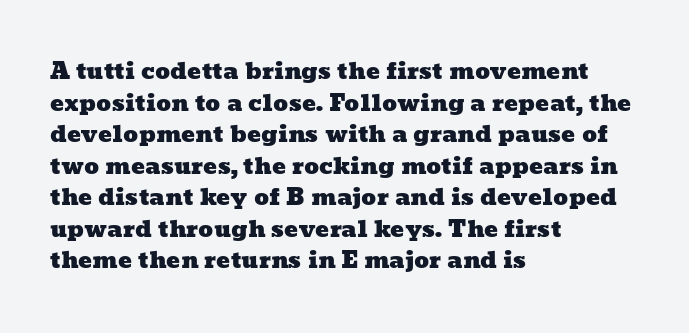
{"underline": "no", "align": "left", "line_spacing": "normal", "line_spacing_ratio": 1.37, "letter_spacing": "normal", "letter_spacing_em": 0.0, "glyph_px": 23}
